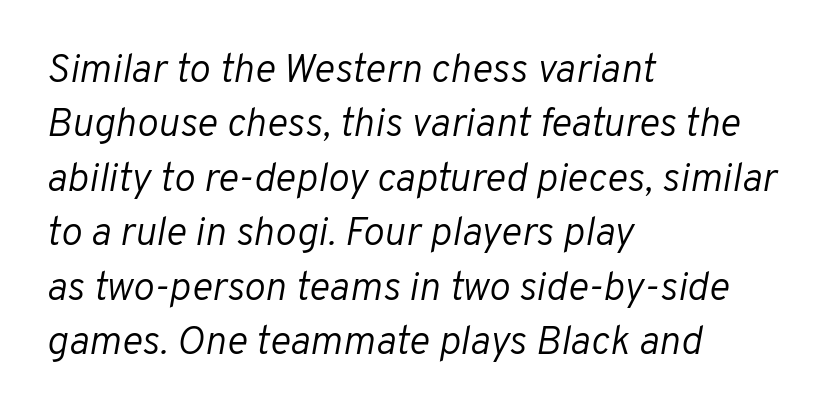
{"italic": "yes", "lean": "right", "slant_degrees": 10, "bold": "no", "weight": "light", "width": "normal", "stroke_contrast": "low", "x_height": "medium", "monospaced": "no", "underline": "no", "align": "left", "line_spacing": "normal", "line_spacing_ratio": 1.36, "letter_spacing": "normal", "letter_spacing_em": 0.0, "glyph_px": 40}
